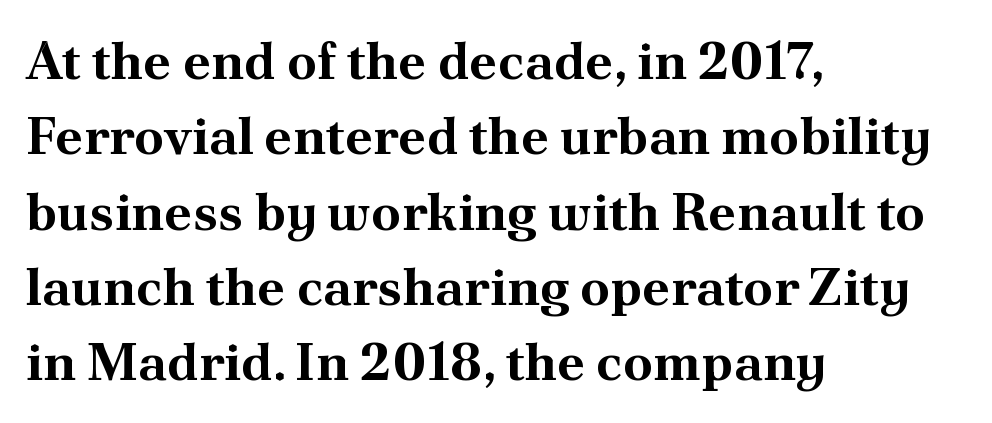
{"serif": "yes", "italic": "no", "bold": "yes", "weight": "bold", "width": "normal", "stroke_contrast": "medium", "x_height": "small", "monospaced": "no", "underline": "no", "align": "left", "line_spacing": "normal", "line_spacing_ratio": 1.42, "letter_spacing": "normal", "letter_spacing_em": 0.0, "glyph_px": 53}
